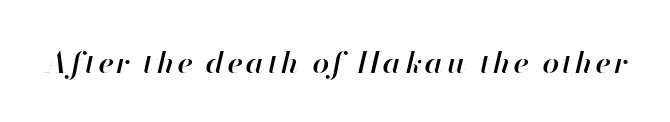
The lettering tilts uniformly, giving the passage an italic look. Each letter keeps its own natural width here, so spacing adapts to shape. On the weight axis this lands at semibold, roughly 600. The string is rendered with underlining switched off.
